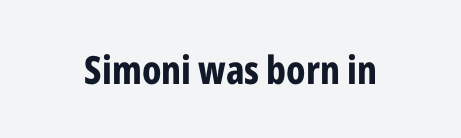
The letters carry no serifs — their stems end cleanly without finishing strokes. The letters advance in unequal steps, a hallmark of proportional type. These words are printed bold, with thick strokes throughout. The axis of the letterforms is exactly vertical.
